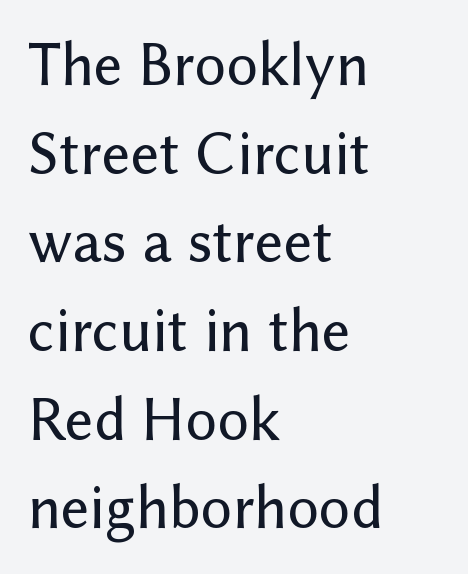
Spacing between characters is what you'd get straight out of the box. The letters stand upright; this is a roman face. The space between consecutive lines is moderate. Does the copy run flush right? No — it runs flush left. You could not count columns in this text — the font is proportionally spaced. What kind of face is this? One without serifs — a sans.
